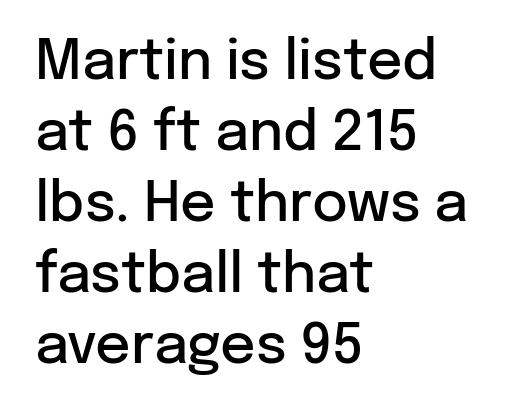
{"serif": "no", "italic": "no", "bold": "semi", "weight": "semibold", "width": "normal", "stroke_contrast": "low", "x_height": "medium", "monospaced": "no", "underline": "no", "align": "left", "line_spacing": "normal", "line_spacing_ratio": 1.29, "letter_spacing": "normal", "letter_spacing_em": 0.0, "glyph_px": 55}
